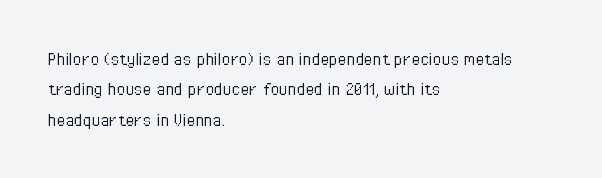
The image shows 20 px text type, upright; set left-aligned, normal line spacing (1.52x), normal letter spacing, not underlined.
